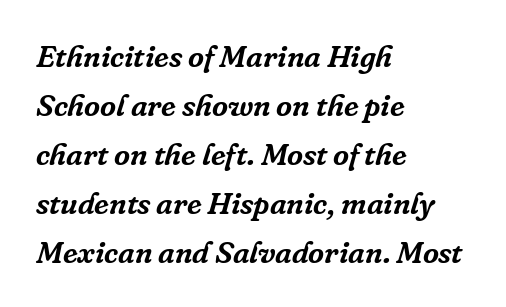
Each letter keeps its own natural width here, so spacing adapts to shape. Honestly, the row spacing looks completely unremarkable. Leftover space on each line is placed entirely after the last word. In terms of posture, this sample is oblique.
